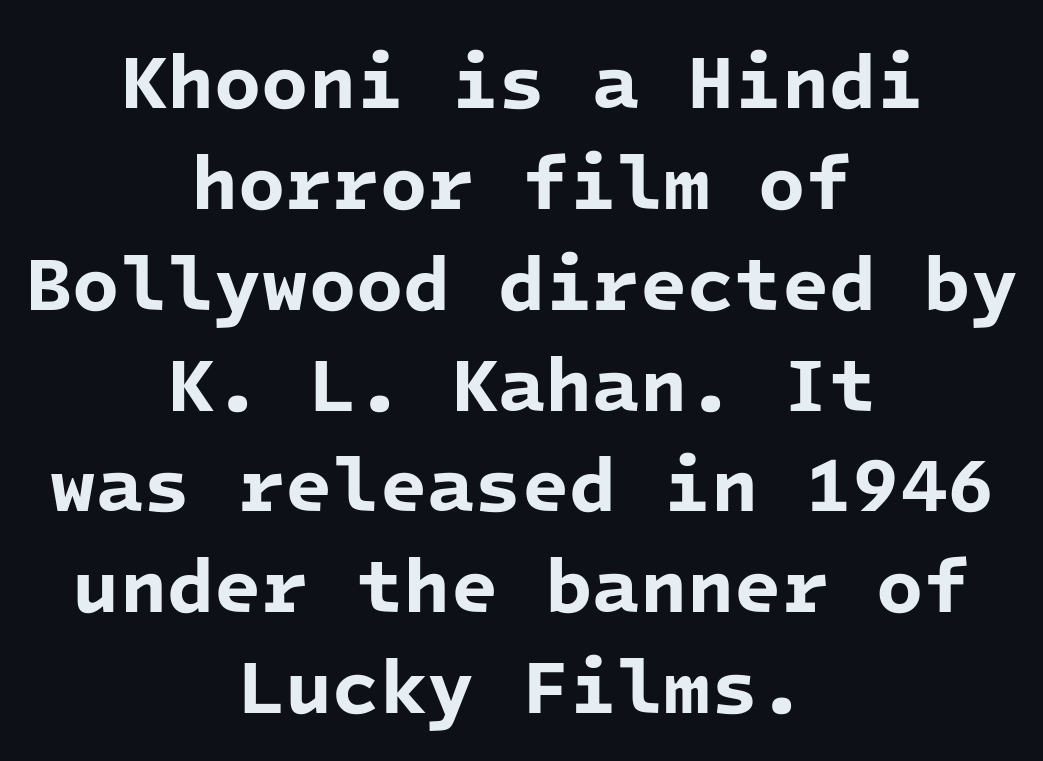
Nobody drew a line under any word here. Teacher's note: observe the equal gaps on both sides — that is centered alignment. The passage shown is typed in a monospace face where columns stay perfectly aligned. Short note: letters normally spaced.
